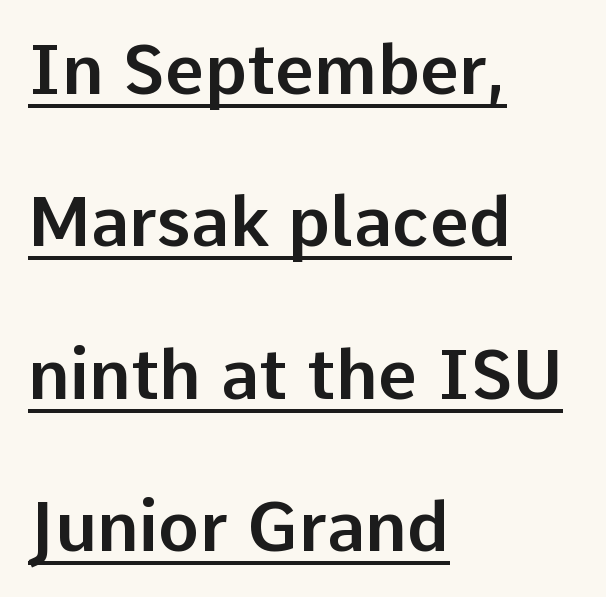
The image shows 69 px sans-serif type, upright; set left-aligned, loose line spacing (2.21x), normal letter spacing, underlined; low stroke contrast and a medium x-height.
